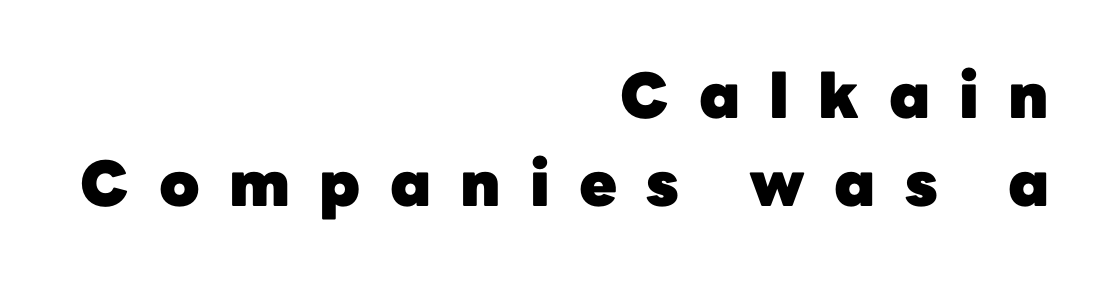
Q: Is the text bold? A: Yes.
Q: Is the text italic (slanted)? A: No, it is upright.
Q: Is the typeface a serif or a sans-serif typeface? A: Sans-serif.
Q: Is the text underlined? A: No.
Q: How is the paragraph aligned? A: Right-aligned.
Q: Is the spacing between letters normal or unusually wide? A: Unusually wide.
Q: Is the spacing between lines tight, normal or loose? A: Normal.
Q: Width (condensed, normal, or wide)? A: Normal.
Q: Stroke contrast? A: Low.
Q: x-height? A: Medium.
Q: Monospaced? A: No.
